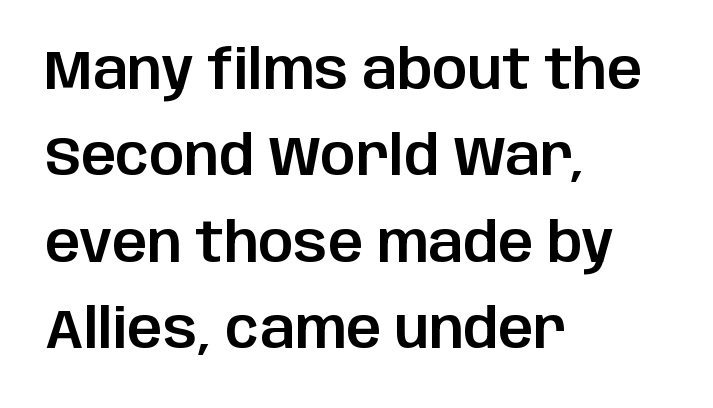
Check the space under the baseline: it is left empty. The letters carry no serifs — their stems end cleanly without finishing strokes. Default kerning and tracking; the words read as compact shapes. The ragged edge is on the right, which tells us the setting is flush left. The letters advance in unequal steps, a hallmark of proportional type.
